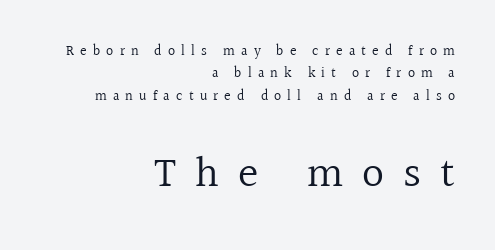
{"serif": "yes", "italic": "no", "bold": "no", "weight": "regular", "width": "normal", "x_height": "medium", "monospaced": "no", "underline": "no", "align": "right", "line_spacing": "normal", "line_spacing_ratio": 1.59, "letter_spacing": "wide", "letter_spacing_em": 0.44, "larger_block": "second", "size_ratio": 3.07, "glyph_px": 43}
